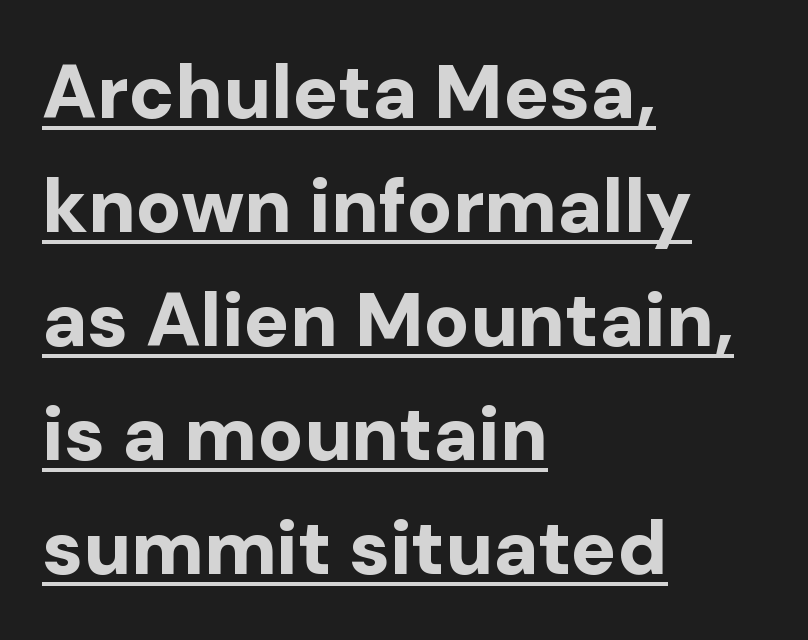
{"serif": "no", "italic": "no", "bold": "yes", "weight": "bold", "width": "normal", "stroke_contrast": "low", "x_height": "medium", "monospaced": "no", "underline": "yes", "align": "left", "line_spacing": "normal", "line_spacing_ratio": 1.5, "letter_spacing": "normal", "letter_spacing_em": 0.0, "glyph_px": 76}
